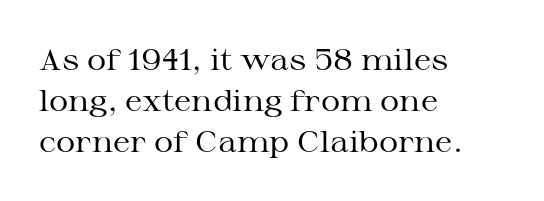
Q: Is the text bold? A: No.
Q: Is the text italic (slanted)? A: No, it is upright.
Q: Is the typeface a serif or a sans-serif typeface? A: Serif.
Q: Is the text underlined? A: No.
Q: How is the paragraph aligned? A: Left-aligned.
Q: Is the spacing between letters normal or unusually wide? A: Normal.
Q: Is the spacing between lines tight, normal or loose? A: Normal.
Q: Width (condensed, normal, or wide)? A: Wide.
Q: Stroke contrast? A: Medium.
Q: x-height? A: Medium.
Q: Monospaced? A: No.
